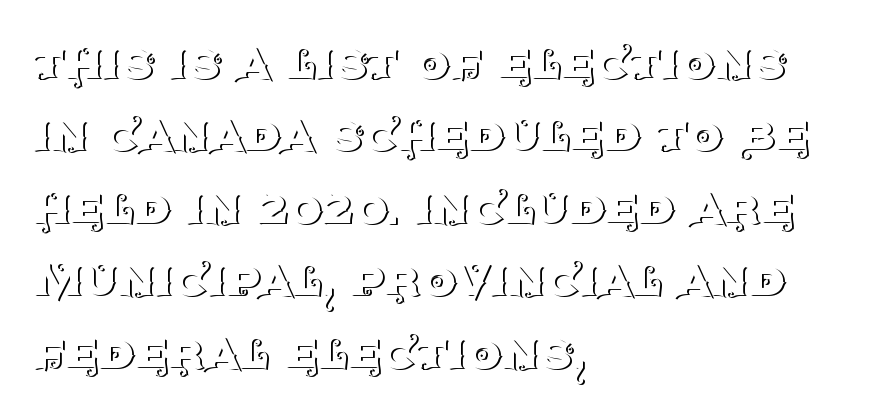
{"serif": "yes", "italic": "no", "bold": "no", "weight": "thin", "width": "normal", "stroke_contrast": "medium", "x_height": "large", "monospaced": "no", "underline": "no", "align": "left", "line_spacing": "normal", "line_spacing_ratio": 1.27, "letter_spacing": "normal", "letter_spacing_em": 0.0, "glyph_px": 57}
